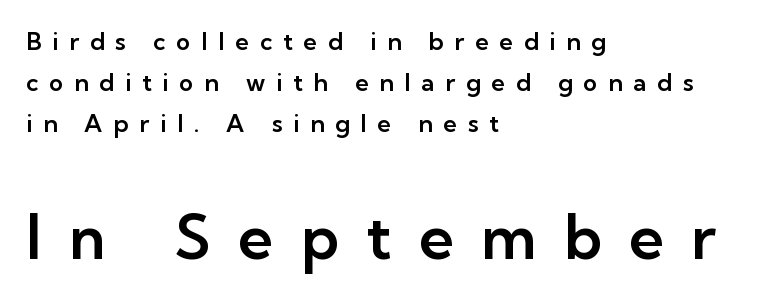
{"serif": "no", "italic": "no", "width": "normal", "stroke_contrast": "low", "x_height": "medium", "monospaced": "no", "underline": "no", "align": "left", "line_spacing_ratio": 1.71, "letter_spacing": "wide", "letter_spacing_em": 0.45, "larger_block": "second", "size_ratio": 2.54, "glyph_px": 61}
